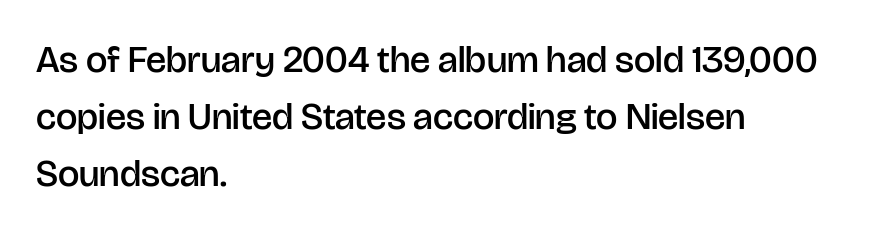
Font category for this specimen: sans-serif. The ragged edge is on the right, which tells us the setting is flush left. Every stem runs plumb, perpendicular to the baseline. Note the varied advance widths — an 'i' is clearly narrower than an 'm'. The space between consecutive lines is moderate. Has an underline been added? It has not.
